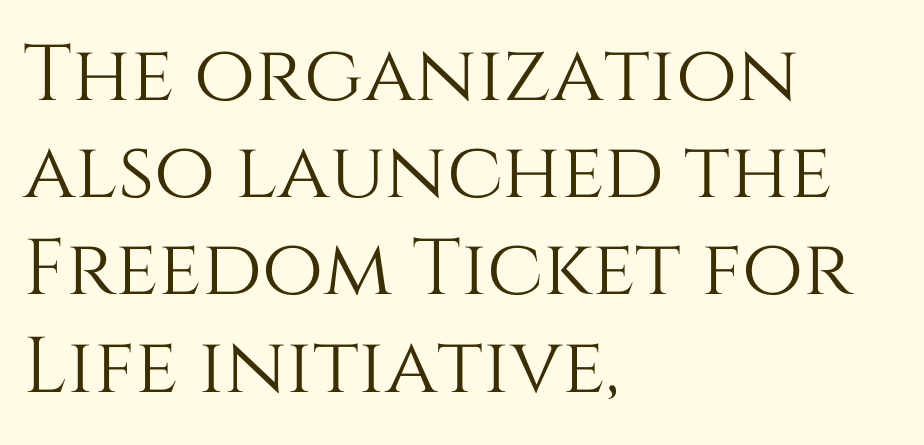
{"italic": "no", "width": "normal", "stroke_contrast": "medium", "x_height": "large", "monospaced": "no", "underline": "no", "align": "left", "line_spacing_ratio": 1.23, "letter_spacing": "normal", "letter_spacing_em": 0.0, "glyph_px": 79}
